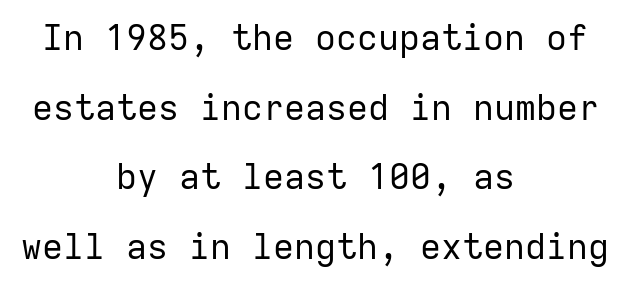
Q: Is the text bold? A: No.
Q: Is the text italic (slanted)? A: No, it is upright.
Q: Is the typeface a serif or a sans-serif typeface? A: Sans-serif.
Q: Is the text underlined? A: No.
Q: How is the paragraph aligned? A: Centered.
Q: Is the spacing between letters normal or unusually wide? A: Normal.
Q: Is the spacing between lines tight, normal or loose? A: Loose.
Q: Width (condensed, normal, or wide)? A: Normal.
Q: Stroke contrast? A: Low.
Q: x-height? A: Medium.
Q: Monospaced? A: Yes.
